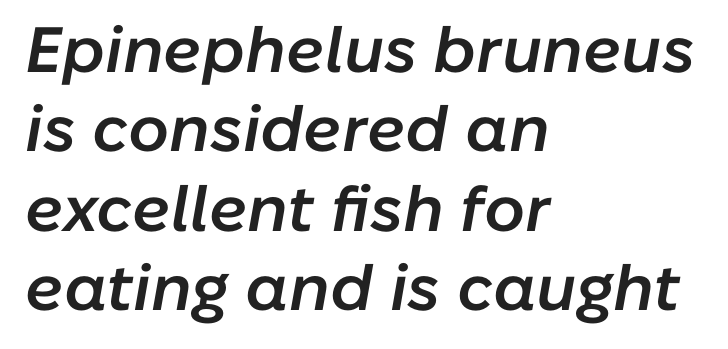
The image shows 64 px semibold type, italic (leaning right); set left-aligned, line spacing 1.24x, normal letter spacing, not underlined; low stroke contrast and a medium x-height.
